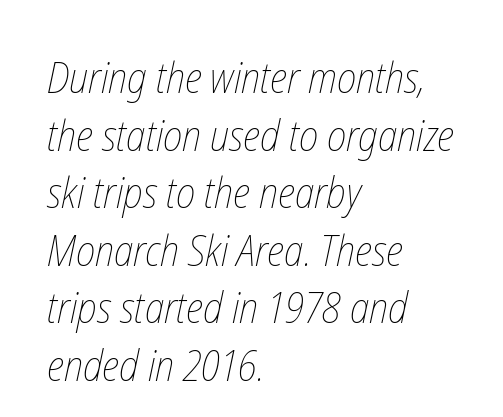
The image shows 43 px thin, condensed type; set left-aligned, normal line spacing (1.34x), normal letter spacing, not underlined; low stroke contrast and a medium x-height.
